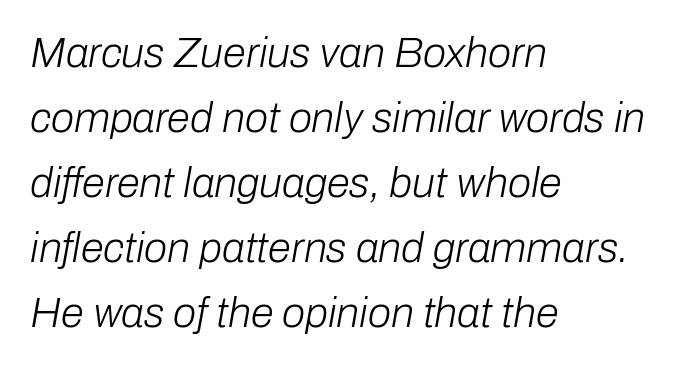
The image shows 42 px light type, italic (leaning right); set left-aligned, normal line spacing (1.55x), normal letter spacing, not underlined; low stroke contrast and a medium x-height.
